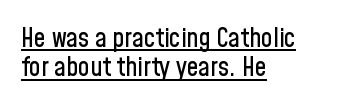
Q: Is the text italic (slanted)? A: No, it is upright.
Q: Is the text underlined? A: Yes.
Q: How is the paragraph aligned? A: Left-aligned.
Q: Is the spacing between letters normal or unusually wide? A: Normal.
Q: Is the spacing between lines tight, normal or loose? A: Tight.
